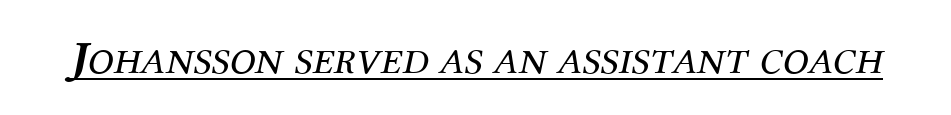
{"serif": "yes", "italic": "yes", "lean": "right", "slant_degrees": 12, "bold": "no", "weight": "regular", "width": "normal", "stroke_contrast": "medium", "x_height": "medium", "monospaced": "no", "underline": "yes", "letter_spacing": "normal", "letter_spacing_em": 0.0, "glyph_px": 47}
